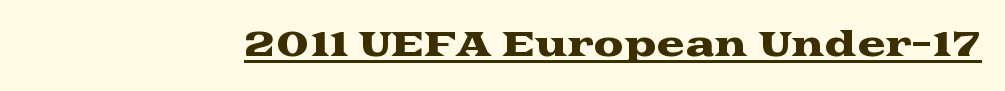
The image shows 34 px wide serif type, upright; set normal letter spacing, underlined; medium stroke contrast and a medium x-height.
